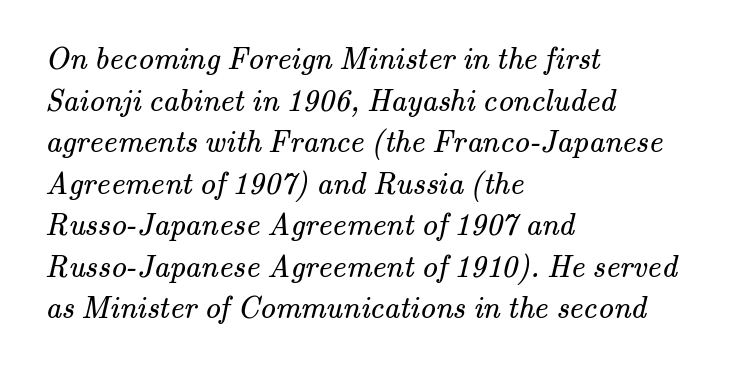
The image shows 31 px regular-weight serif type; set left-aligned, normal line spacing (1.34x), normal letter spacing, not underlined; medium stroke contrast and a small x-height.
